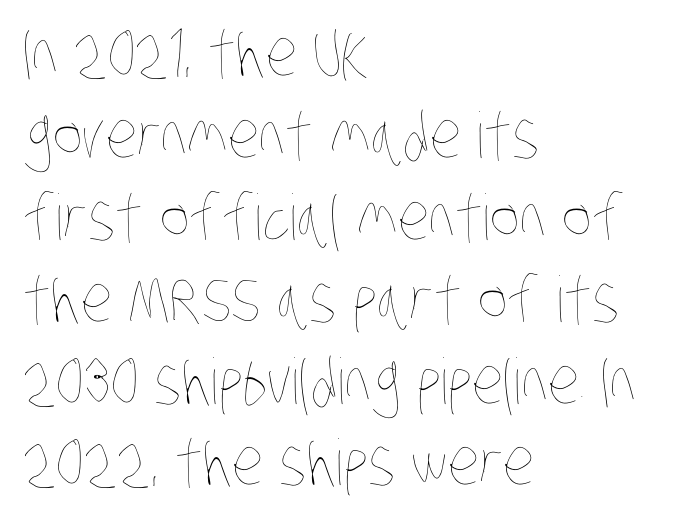
{"bold": "no", "weight": "thin", "width": "condensed", "stroke_contrast": "low", "x_height": "large", "monospaced": "no", "underline": "no", "align": "left", "line_spacing": "normal", "line_spacing_ratio": 1.3, "letter_spacing": "normal", "letter_spacing_em": 0.0, "glyph_px": 63}
